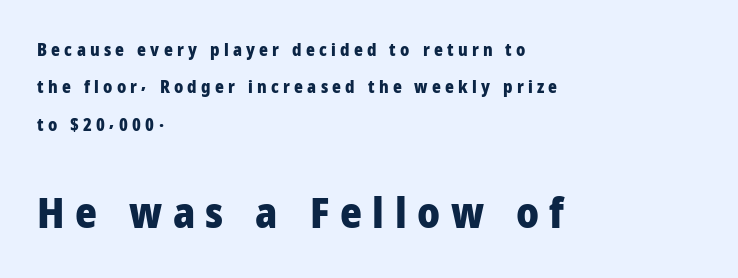
The image shows 42 px heavy sans-serif type, upright; set left-aligned, loose line spacing (2.2x), unusually wide letter spacing (+0.25 em), not underlined; the second (bottom) block is 2.47x larger; low stroke contrast and a medium x-height.
